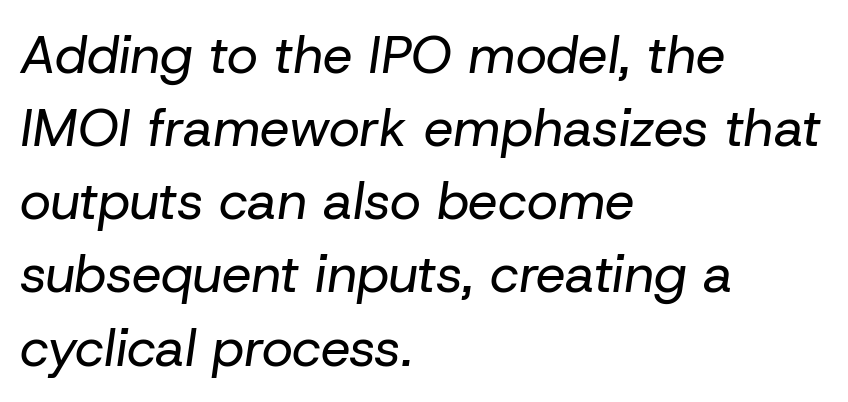
This rendering leaves character spacing at its baseline value. The axis of the letterforms is tilted away from vertical. Regarding leading, the lines here are spaced in the standard way. A clean baseline with only descenders dipping below it. Stems and bowls with no extra thickness — not bold. Every row of glyphs begins at an identical x-position on the left.
